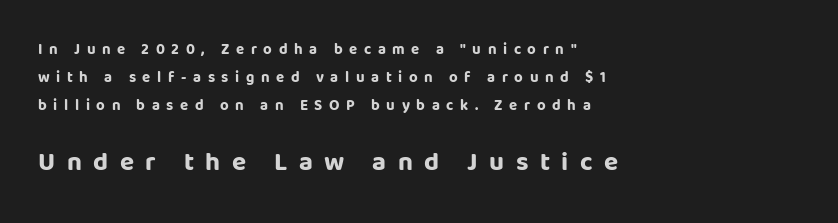
Q: Is the text bold? A: Yes.
Q: Is the text italic (slanted)? A: No, it is upright.
Q: Is the text underlined? A: No.
Q: How is the paragraph aligned? A: Left-aligned.
Q: Is the spacing between letters normal or unusually wide? A: Unusually wide.
Q: Which block of text is set in a larger size, the first (top) or the second (bottom)? A: The second (bottom) one.
